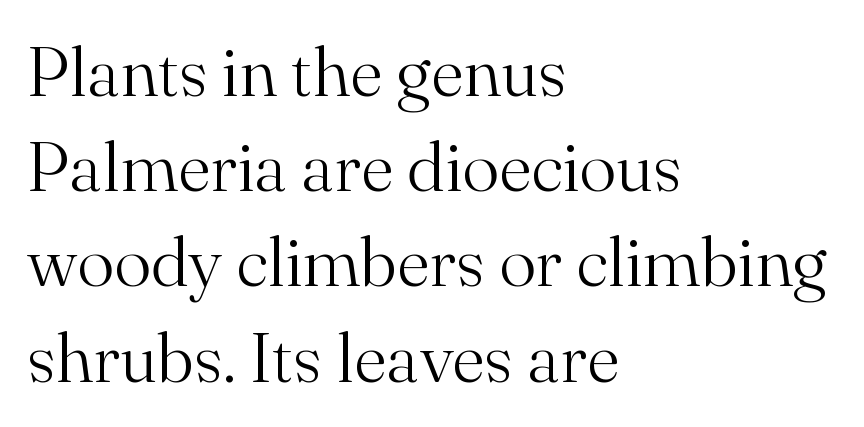
{"serif": "yes", "italic": "no", "bold": "no", "weight": "light", "width": "normal", "stroke_contrast": "medium", "x_height": "small", "monospaced": "no", "underline": "no", "align": "left", "line_spacing": "normal", "line_spacing_ratio": 1.36, "letter_spacing": "normal", "letter_spacing_em": 0.0, "glyph_px": 70}
